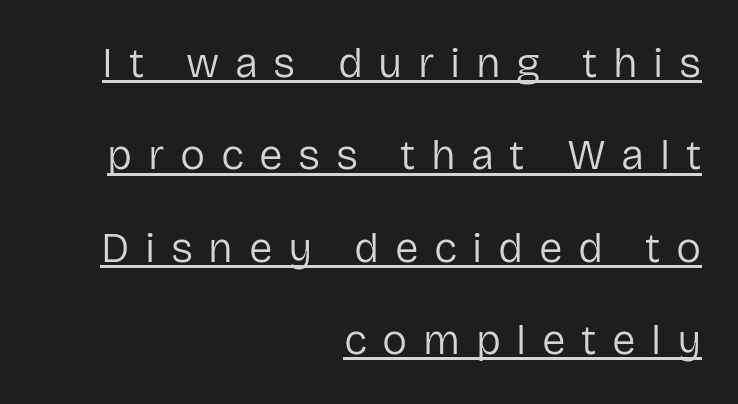
The image shows 42 px regular-weight sans-serif type, upright; set right-aligned, loose line spacing (2.2x), unusually wide letter spacing (+0.37 em), underlined; low stroke contrast and a medium x-height.
